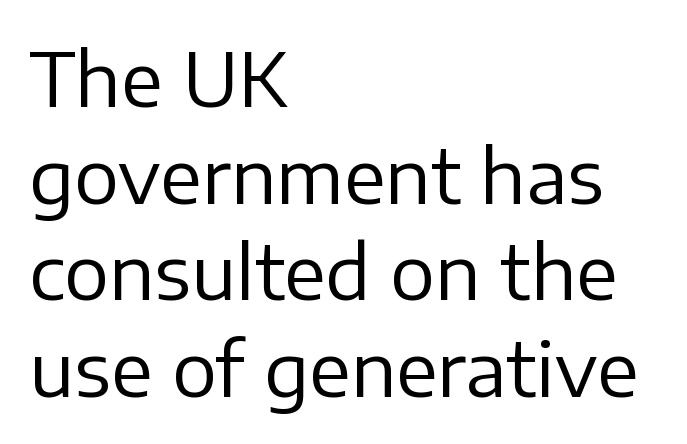
Caption: multi-line text, flush left, ragged right. A light-to-regular cut is what we see here. The font family rendered here belongs to the sans-serif group. The vertical gap from one line to the next is medium. Between one letter and the next there's only the usual sliver of space.
